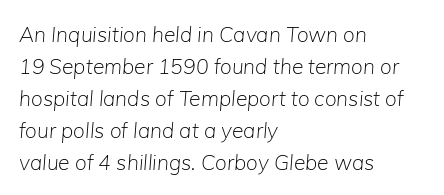
Q: Is the text bold? A: No.
Q: Is the text italic (slanted)? A: Yes, it leans right by about 5 degrees.
Q: Is the text underlined? A: No.
Q: How is the paragraph aligned? A: Left-aligned.
Q: Is the spacing between letters normal or unusually wide? A: Normal.
Q: Is the spacing between lines tight, normal or loose? A: Normal.
